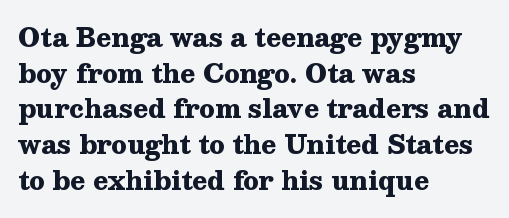
This rendering leaves character spacing at its baseline value. Any mark beneath the type? The region is blank. This is roman type, the default non-slanted kind. Pretty heavy lettering here — definitely bold. Notice how descenders clear the ascenders below comfortably — that's standard leading. All the whitespace from short lines collects on the right.
